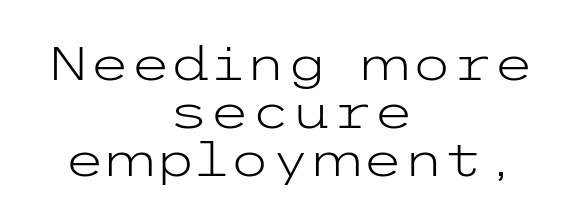
Letter spacing: default. Is the type heavy? It reads as light-to-regular instead. Does the lettering tilt? It doesn't — this is upright. The face used here is a sans, in the tradition of grotesques and geometrics. A typesetter would call this leading minimal, almost set solid.
